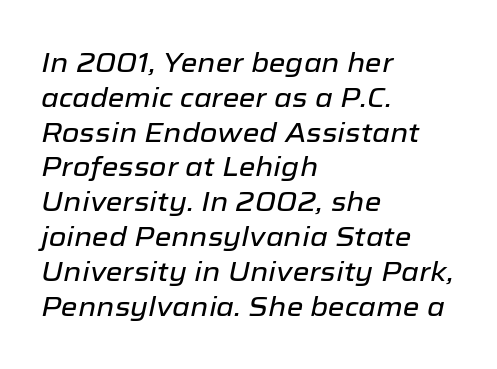
{"italic": "yes", "lean": "right", "slant_degrees": 12, "underline": "no", "align": "left", "line_spacing": "normal", "line_spacing_ratio": 1.29, "letter_spacing": "normal", "letter_spacing_em": 0.0, "glyph_px": 27}
